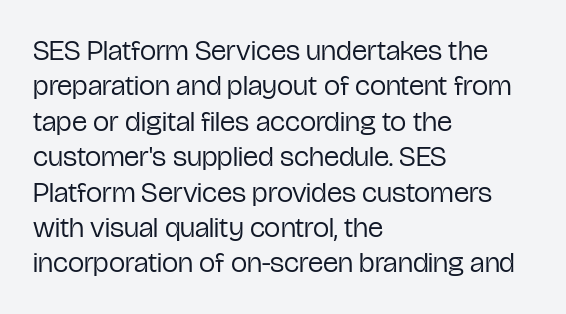
Where is the straight margin? On the left. Check where the strokes stop: nothing finishes them off — pure sans. Quick note: underline off. The gaps between neighbouring characters are ordinary and unremarkable.
